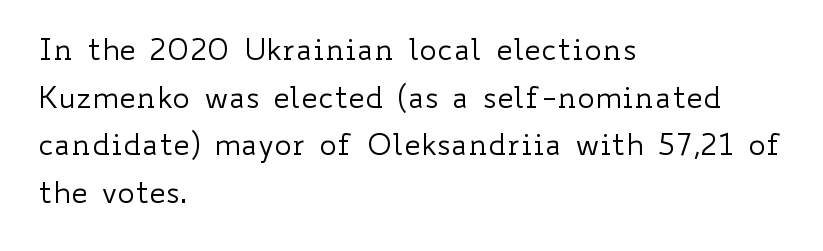
{"italic": "no", "bold": "no", "weight": "regular", "width": "wide", "stroke_contrast": "low", "x_height": "small", "monospaced": "no", "underline": "no", "align": "left", "line_spacing": "normal", "line_spacing_ratio": 1.59, "letter_spacing": "normal", "letter_spacing_em": 0.0, "glyph_px": 30}
